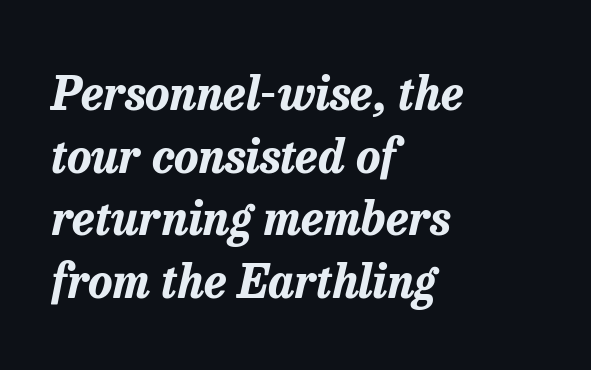
{"italic": "yes", "lean": "right", "slant_degrees": 13, "bold": "yes", "weight": "bold", "width": "normal", "stroke_contrast": "low", "x_height": "medium", "monospaced": "no", "underline": "no", "align": "left", "line_spacing": "normal", "line_spacing_ratio": 1.36, "letter_spacing": "normal", "letter_spacing_em": 0.0, "glyph_px": 46}
